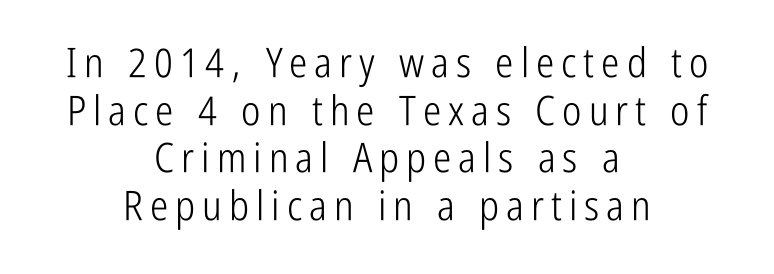
Unmarked baselines from the first word to the last. The font family rendered here belongs to the sans-serif group. The type sits square on the baseline with zero lean. Is this a fixed-width face? No — the glyphs have proportional, varying widths. Reading down the block, each line starts at a different indent, mirrored at its end.
